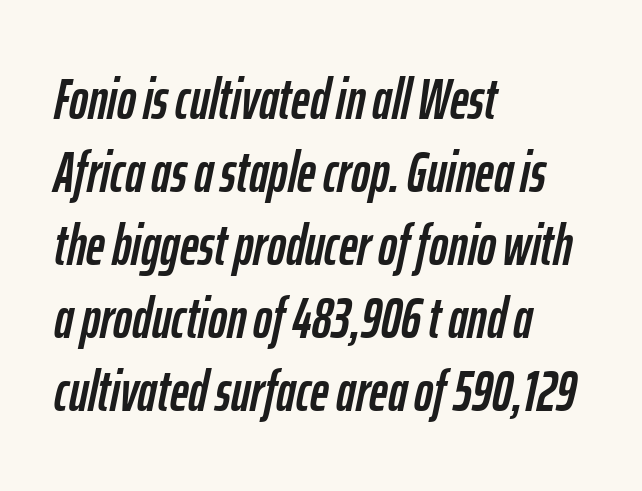
Q: Is the text italic (slanted)? A: Yes, it leans right by about 12 degrees.
Q: Is the text underlined? A: No.
Q: How is the paragraph aligned? A: Left-aligned.
Q: Is the spacing between letters normal or unusually wide? A: Normal.
Q: Is the spacing between lines tight, normal or loose? A: Normal.
Q: Width (condensed, normal, or wide)? A: Condensed.
Q: Stroke contrast? A: Low.
Q: x-height? A: Medium.
Q: Monospaced? A: No.
